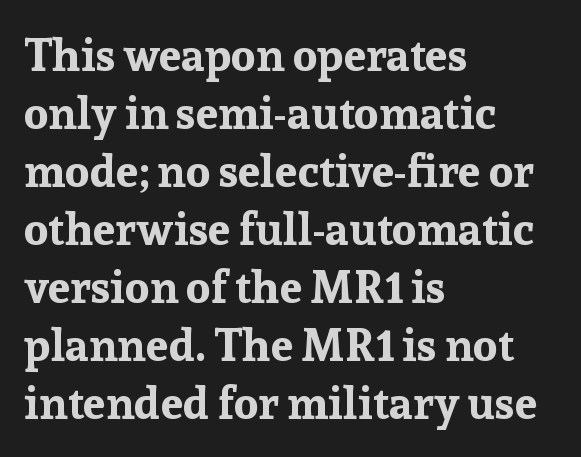
Q: Is the text bold? A: Yes.
Q: Is the text italic (slanted)? A: No, it is upright.
Q: Is the typeface a serif or a sans-serif typeface? A: Serif.
Q: Is the text underlined? A: No.
Q: How is the paragraph aligned? A: Left-aligned.
Q: Is the spacing between letters normal or unusually wide? A: Normal.
Q: Is the spacing between lines tight, normal or loose? A: Normal.
Q: Width (condensed, normal, or wide)? A: Normal.
Q: Stroke contrast? A: Low.
Q: x-height? A: Medium.
Q: Monospaced? A: No.
